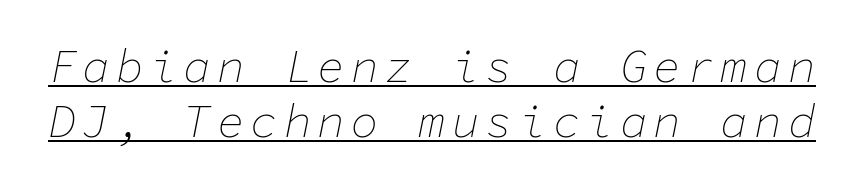
{"italic": "yes", "lean": "right", "slant_degrees": 11, "bold": "no", "weight": "thin", "width": "normal", "stroke_contrast": "low", "x_height": "medium", "monospaced": "yes", "underline": "yes", "line_spacing_ratio": 1.2, "glyph_px": 46}
